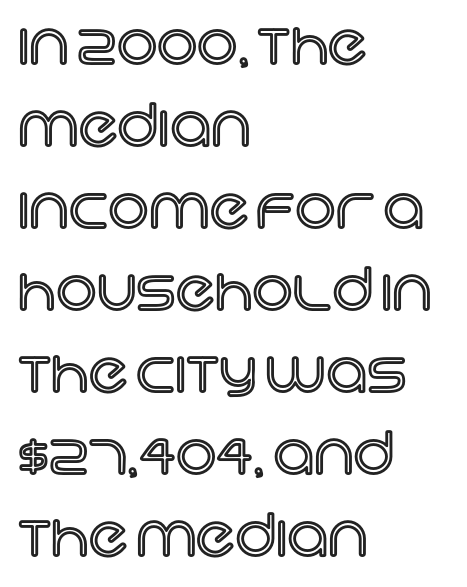
{"italic": "no", "width": "normal", "x_height": "large", "monospaced": "no", "underline": "no", "align": "left", "line_spacing": "normal", "line_spacing_ratio": 1.44, "letter_spacing": "normal", "letter_spacing_em": 0.0, "glyph_px": 57}
